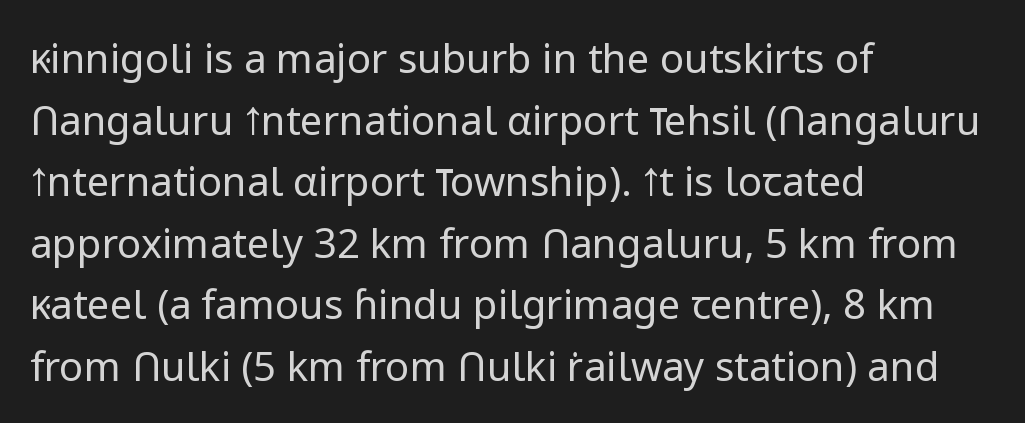
The image shows 40 px regular-weight sans-serif type, upright; set left-aligned, normal line spacing (1.54x), normal letter spacing, not underlined; low stroke contrast and a medium x-height.
